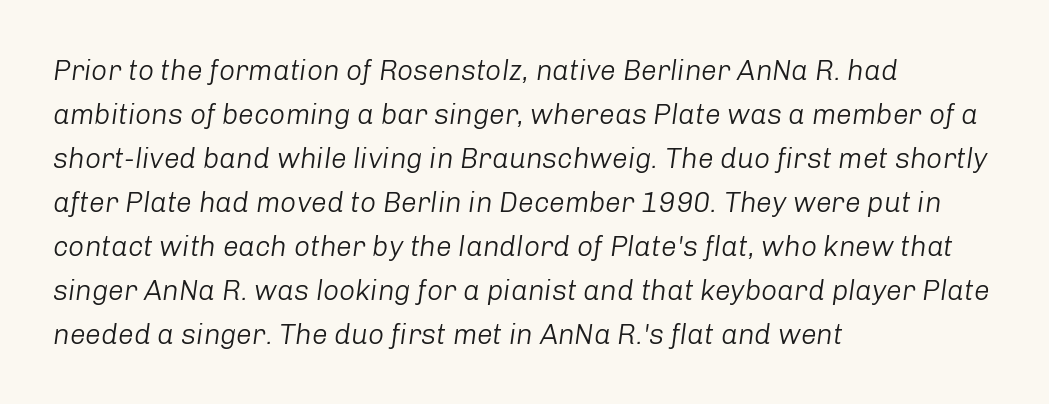
Q: Is the text bold? A: No.
Q: Is the text italic (slanted)? A: Yes, it leans right by about 8 degrees.
Q: Is the text underlined? A: No.
Q: How is the paragraph aligned? A: Left-aligned.
Q: Is the spacing between letters normal or unusually wide? A: Normal.
Q: Is the spacing between lines tight, normal or loose? A: Normal.
Q: Width (condensed, normal, or wide)? A: Normal.
Q: Stroke contrast? A: Low.
Q: x-height? A: Medium.
Q: Monospaced? A: No.
